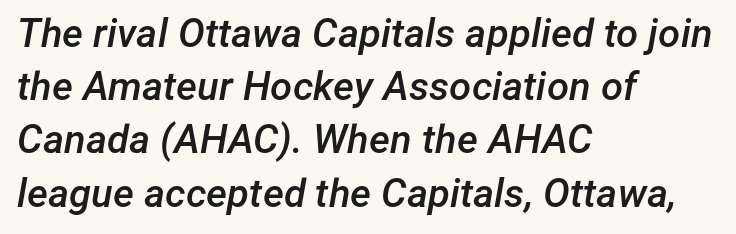
{"italic": "yes", "lean": "right", "slant_degrees": 12, "bold": "semi", "weight": "semibold", "width": "normal", "stroke_contrast": "low", "x_height": "medium", "monospaced": "no", "underline": "no", "align": "left", "line_spacing": "normal", "line_spacing_ratio": 1.33, "letter_spacing": "normal", "letter_spacing_em": 0.0, "glyph_px": 40}
